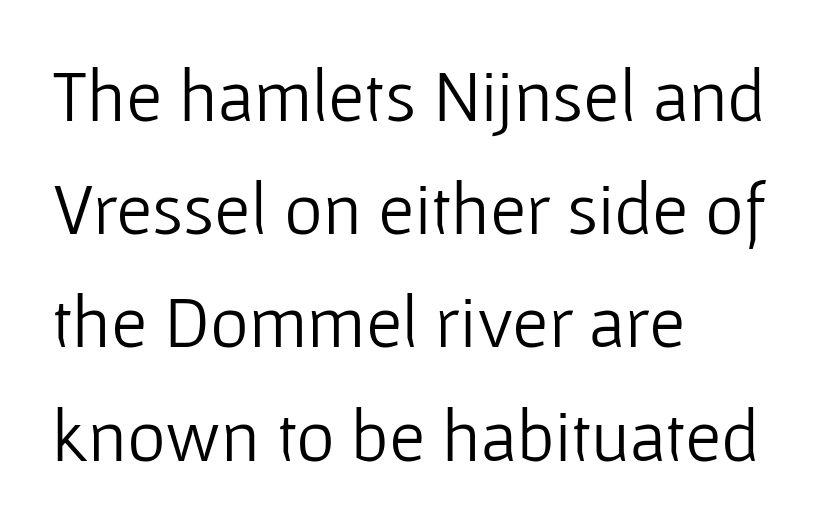
The lines are quadded left. Do the letters lean? They stand straight. Weight: in the light-to-regular range. Spacing verdict: proportional, widths tailored to each character.
